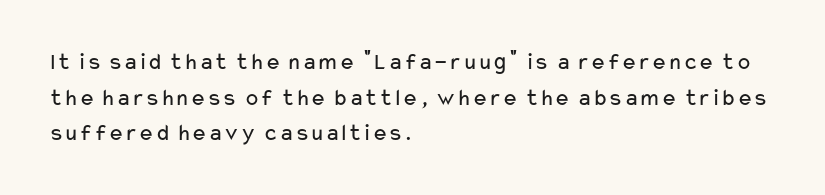
{"italic": "no", "bold": "no", "underline": "no", "align": "left", "line_spacing": "normal", "line_spacing_ratio": 1.48, "letter_spacing": "normal", "letter_spacing_em": 0.0, "glyph_px": 24}
